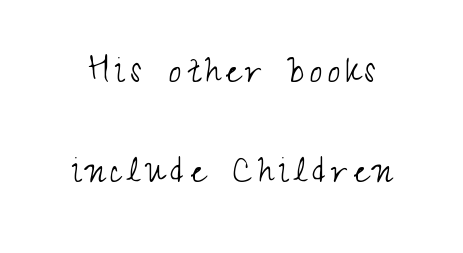
Where is the straight margin? There isn't one; the lines are centered. You can tell from the bare stems that sans-serif type was used. In terms of leading, this rendering errs on the spacious side. Ascenders rise straight up at ninety degrees.
